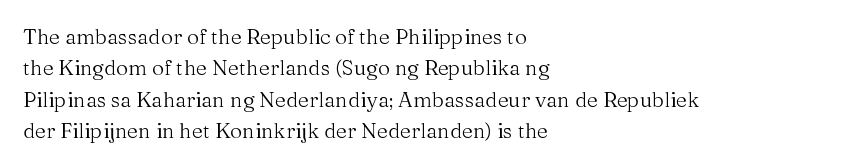
{"italic": "no", "bold": "no", "underline": "no", "align": "left", "line_spacing": "normal", "line_spacing_ratio": 1.49, "letter_spacing": "normal", "letter_spacing_em": 0.0, "glyph_px": 21}
